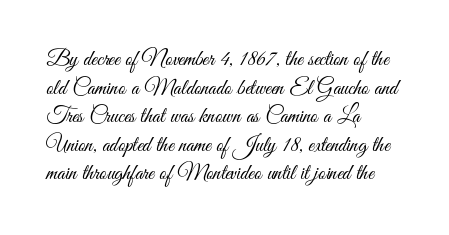
The image shows 22 px text type; set left-aligned, normal line spacing (1.3x), normal letter spacing, not underlined.
